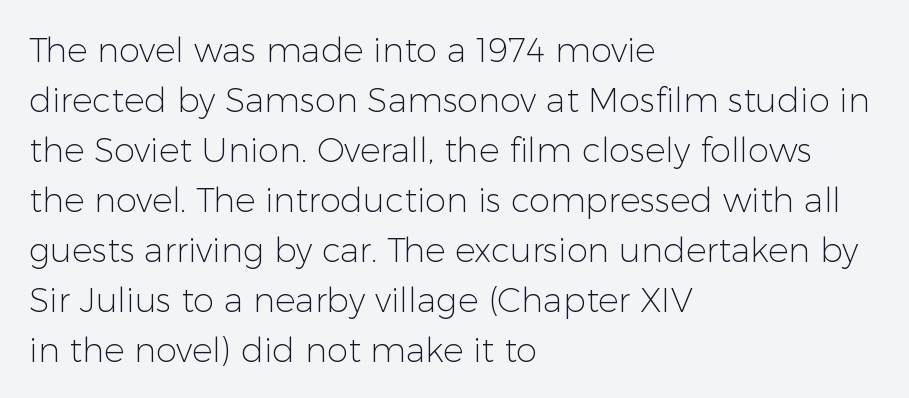
Summary of weight: not heavy and not bold. Normally led — the rows are evenly, conventionally spaced. Casual observation: everything's shoved over to the left. Honestly, the letter spacing is just normal — you wouldn't notice it. The letters stand straight up with perfectly vertical stems.
